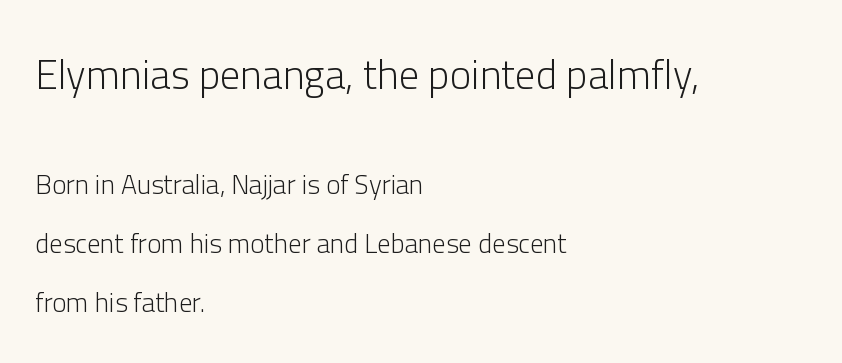
Q: Is the text bold? A: No.
Q: Is the text italic (slanted)? A: No, it is upright.
Q: Is the typeface a serif or a sans-serif typeface? A: Sans-serif.
Q: Is the text underlined? A: No.
Q: How is the paragraph aligned? A: Left-aligned.
Q: Is the spacing between letters normal or unusually wide? A: Normal.
Q: Is the spacing between lines tight, normal or loose? A: Loose.
Q: Which block of text is set in a larger size, the first (top) or the second (bottom)? A: The first (top) one.
Q: Width (condensed, normal, or wide)? A: Normal.
Q: Stroke contrast? A: Low.
Q: x-height? A: Medium.
Q: Monospaced? A: No.
